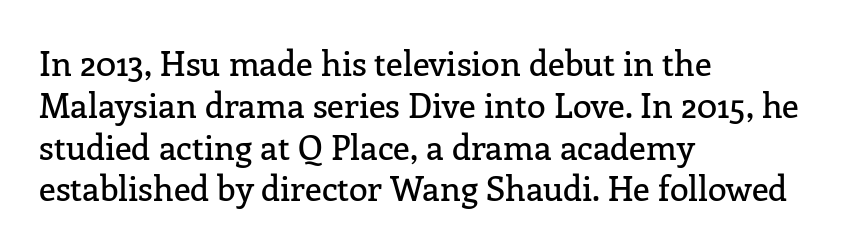
Tracking here is standard; glyphs follow each other at the usual distance. Character widths vary here, with narrow letters taking less room than wide ones. Is there any slant? The stems are plumb. Alignment: flush left. Regarding serifs, this sample has them.
